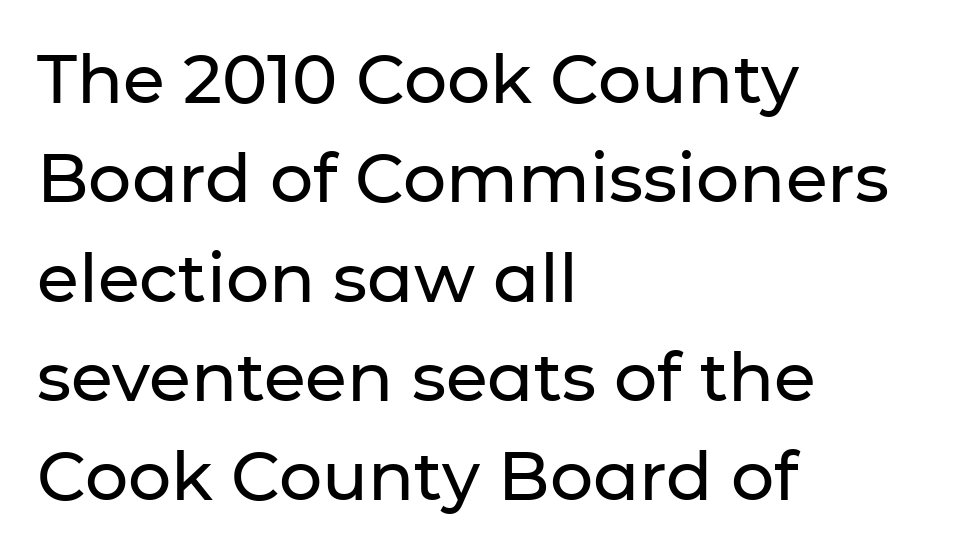
{"serif": "no", "italic": "no", "width": "normal", "stroke_contrast": "low", "x_height": "medium", "monospaced": "no", "underline": "no", "align": "left", "line_spacing": "normal", "line_spacing_ratio": 1.46, "letter_spacing": "normal", "letter_spacing_em": 0.0, "glyph_px": 68}
